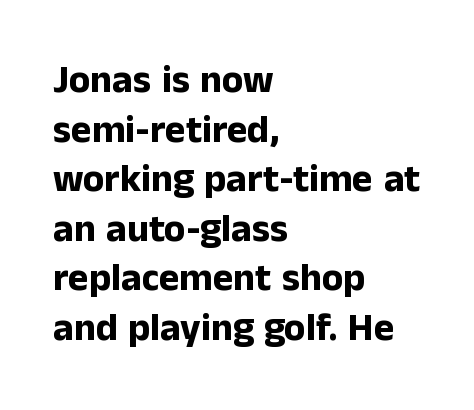
In terms of letterspacing, this is plain default setting. The glyphs are unaccompanied by any horizontal stroke below them. The font's upright variant was chosen for this text. The font family rendered here belongs to the sans-serif group. The setting favours the left margin, as ordinary paragraphs usually do.
